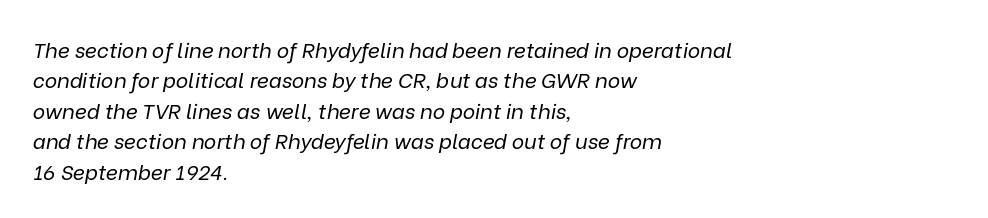
Q: Is the text bold? A: No.
Q: Is the text italic (slanted)? A: Yes, it leans right by about 9 degrees.
Q: Is the text underlined? A: No.
Q: How is the paragraph aligned? A: Left-aligned.
Q: Is the spacing between letters normal or unusually wide? A: Normal.
Q: Is the spacing between lines tight, normal or loose? A: Normal.
